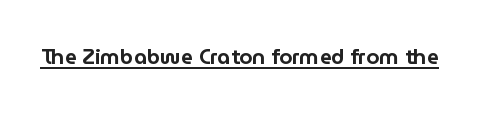
Q: Is the text italic (slanted)? A: No, it is upright.
Q: Is the text underlined? A: Yes.
Q: Is the spacing between letters normal or unusually wide? A: Normal.
